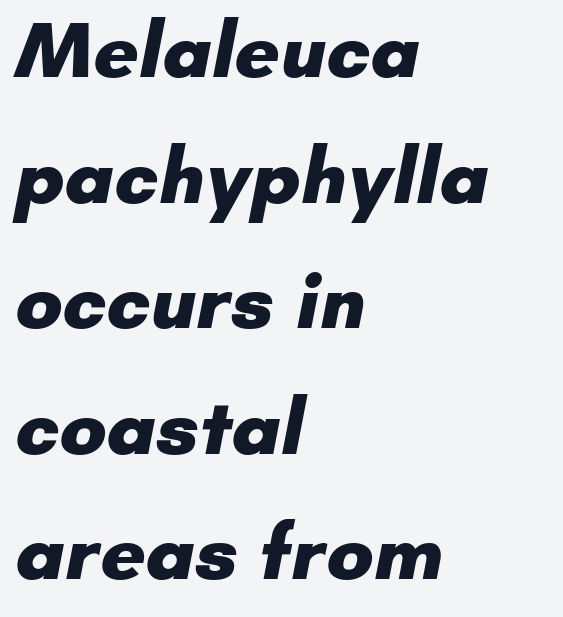
The image shows 79 px heavy sans-serif type; set left-aligned, normal line spacing (1.59x), normal letter spacing, not underlined; low stroke contrast and a small x-height.
